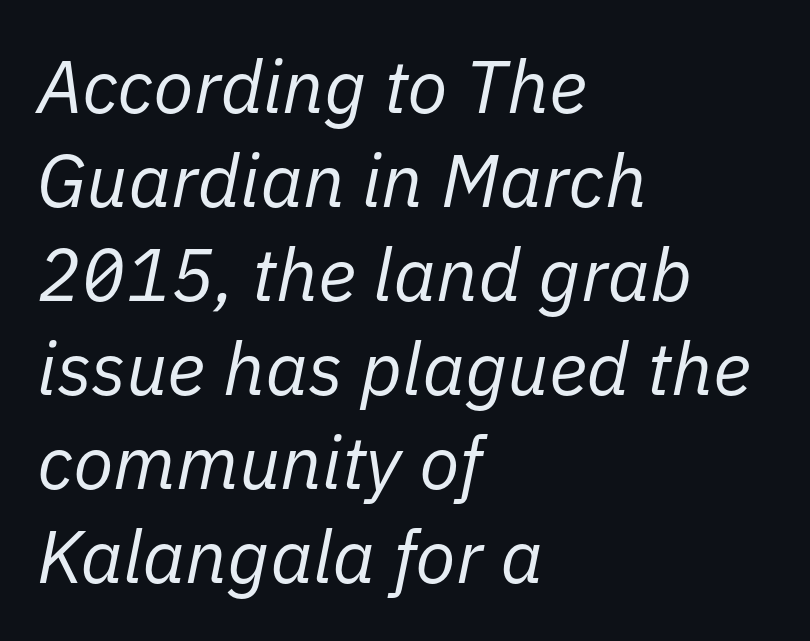
Varying glyph widths throughout — classic text-font behaviour. Posture: slanted. Observe the ordinary spacing: letters are neighbours, not strangers. Is the stroke heavy? The answer is a plain regular-or-lighter.
